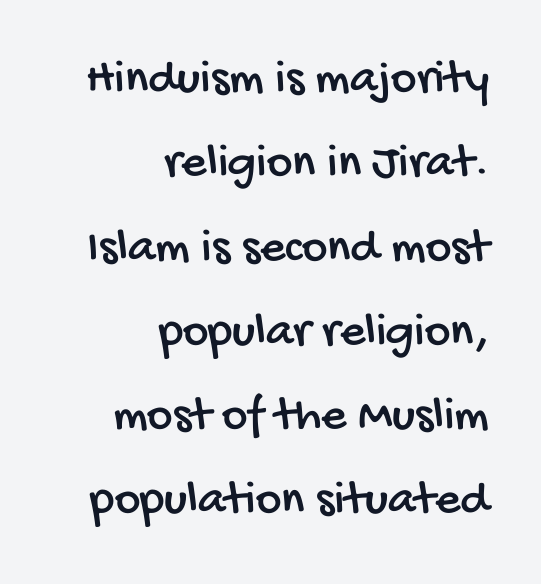
The image shows 49 px condensed sans-serif type; set right-aligned, line spacing 1.72x, normal letter spacing, not underlined; low stroke contrast and a large x-height.
